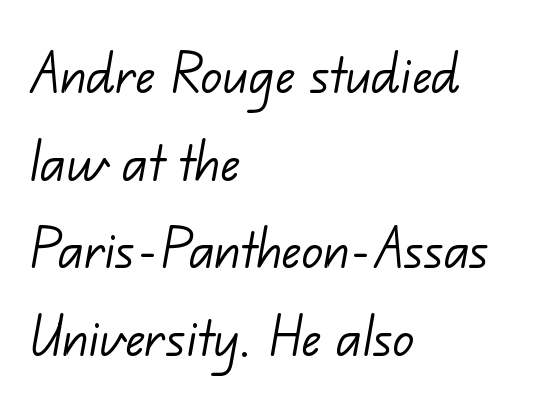
Q: Is the text bold? A: No.
Q: Is the typeface a serif or a sans-serif typeface? A: Sans-serif.
Q: Is the text underlined? A: No.
Q: How is the paragraph aligned? A: Left-aligned.
Q: Is the spacing between letters normal or unusually wide? A: Normal.
Q: Is the spacing between lines tight, normal or loose? A: Normal.
Q: Width (condensed, normal, or wide)? A: Normal.
Q: Stroke contrast? A: Low.
Q: x-height? A: Small.
Q: Monospaced? A: No.
